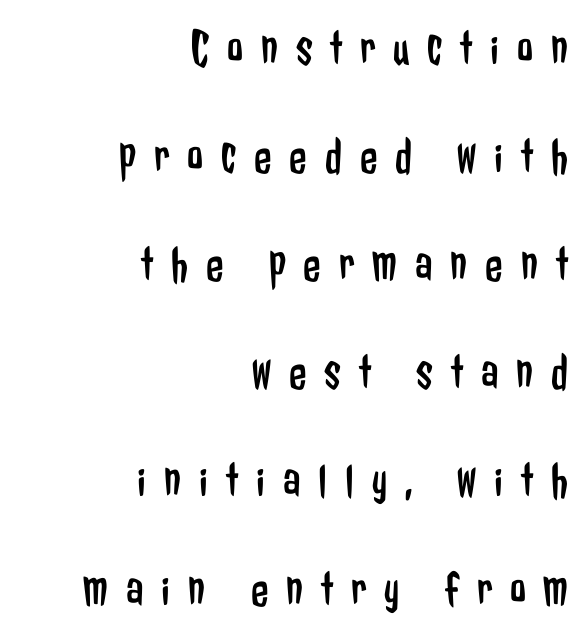
Underlining? Definitely not there. Characters follow at a spacing far wider than the type designer built in. This sample has the flowing, uneven cadence of proportional lettering. These lines stack with their right ends in a neat column. A great deal of white space separates one row of letters from the next. Do the letters lean? They stand straight.
